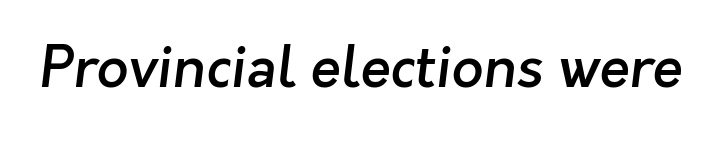
The image shows 56 px semibold sans-serif type; set normal letter spacing, not underlined; low stroke contrast and a medium x-height.
